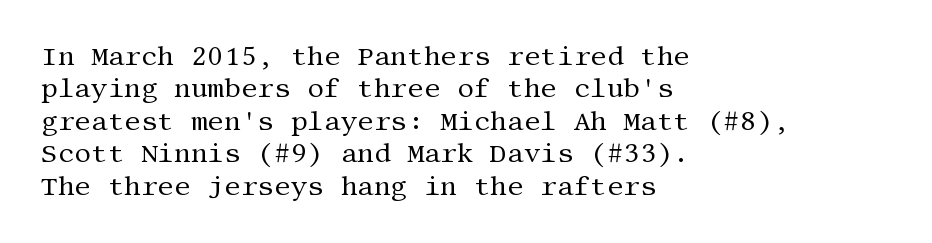
{"italic": "no", "bold": "no", "underline": "no", "align": "left", "line_spacing": "normal", "line_spacing_ratio": 1.25, "letter_spacing": "normal", "letter_spacing_em": 0.0, "glyph_px": 26}
